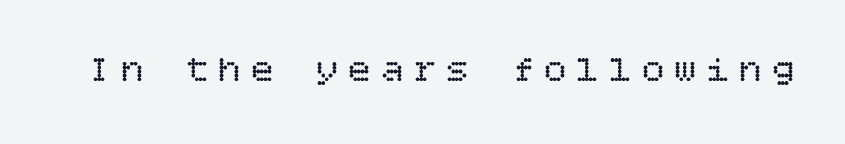
Does the lettering tilt? It doesn't — this is upright. These glyphs show unthickened strokes, regular width or finer. The letters are spread apart with noticeably loose tracking. The space beneath each line is pristine and unruled.
